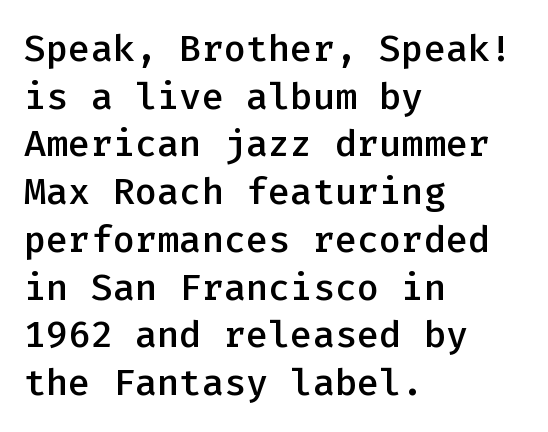
Words float on clear page, feet unadorned. The lettering holds an erect, upright posture throughout. Is this a fixed-width face? Yes — each glyph sits in an identical cell. These words are printed semibold, heavier than regular yet not bold. Each word holds together tightly as a unit, with standard inter-letter gaps.
